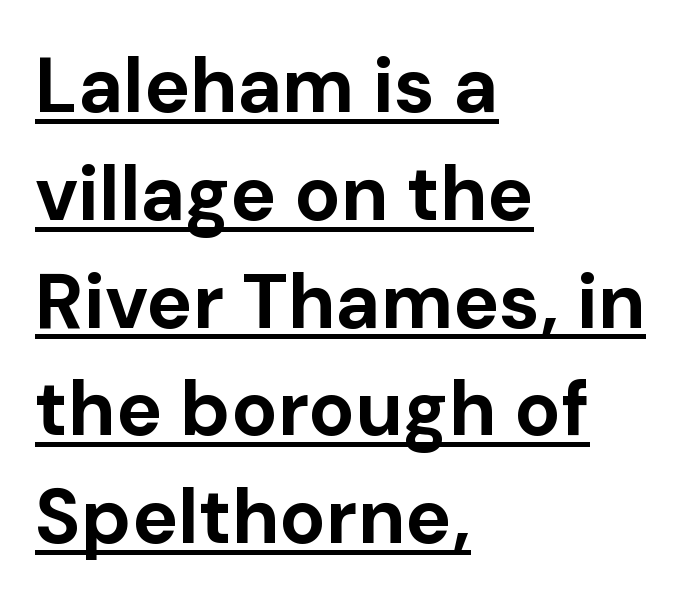
{"serif": "no", "italic": "no", "bold": "yes", "weight": "bold", "width": "normal", "stroke_contrast": "low", "x_height": "medium", "monospaced": "no", "underline": "yes", "align": "left", "line_spacing": "normal", "line_spacing_ratio": 1.4, "letter_spacing": "normal", "letter_spacing_em": 0.0, "glyph_px": 77}
